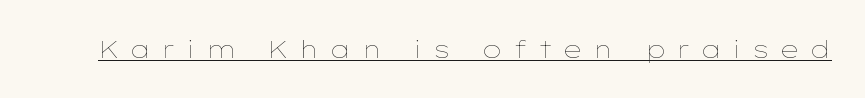
Q: Is the text bold? A: No.
Q: Is the text italic (slanted)? A: No, it is upright.
Q: Is the text underlined? A: Yes.
Q: Is the spacing between letters normal or unusually wide? A: Unusually wide.
